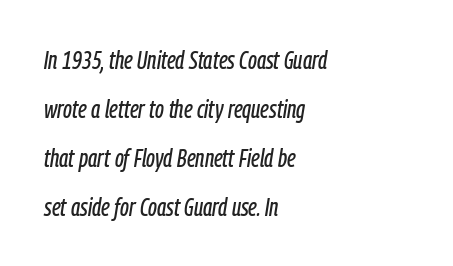
{"italic": "yes", "lean": "right", "slant_degrees": 9, "underline": "no", "align": "left", "line_spacing": "loose", "line_spacing_ratio": 1.96, "letter_spacing": "normal", "letter_spacing_em": 0.0, "glyph_px": 25}
